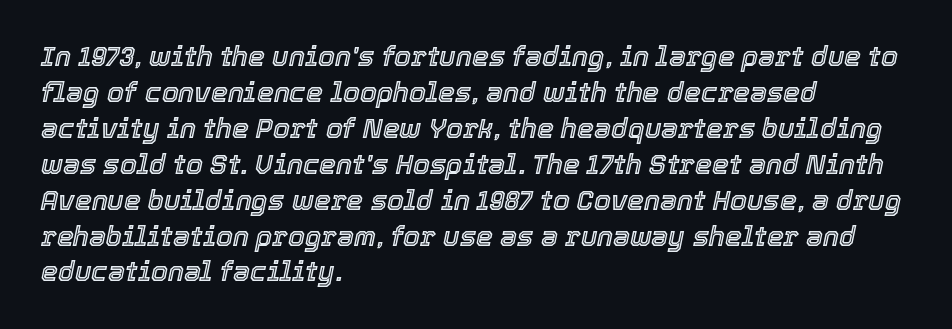
The rendering applies a slant to the glyphs. Descender tails drop into unmarked territory. Compared with a centered layout, this one pins lines to the left instead. Summary of vertical rhythm: regular, with standard interline spacing. There is no visible air inserted between adjacent glyphs.
